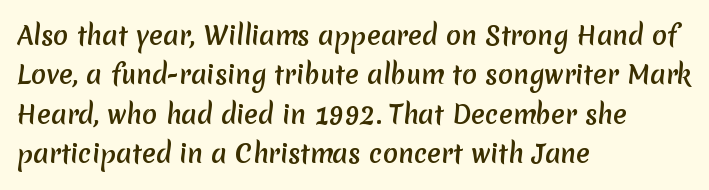
The image shows 25 px text type; set left-aligned, normal line spacing (1.58x), normal letter spacing, not underlined.
